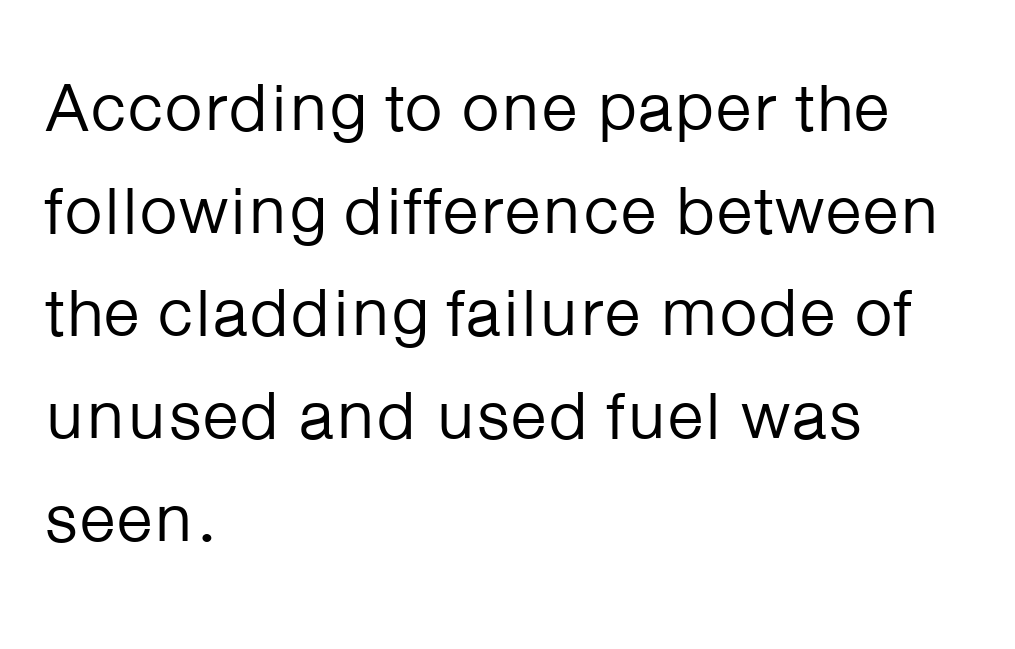
The image shows 68 px regular-weight sans-serif type, upright; set left-aligned, normal line spacing (1.51x), normal letter spacing, not underlined; low stroke contrast and a medium x-height.
